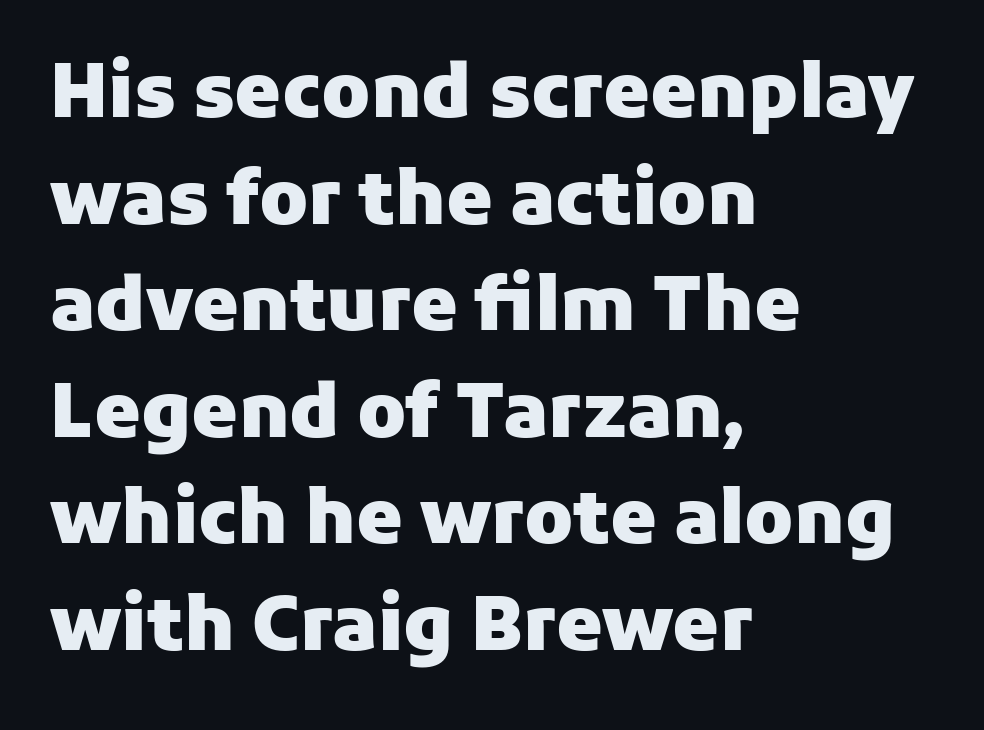
This rendering uses left alignment, leaving the right contour irregular. Letters rest on an invisible, unmarked baseline. The characters look thick and weighty, a clear bold. The vertical gap from one line to the next is medium. You can tell it's not italic because the verticals are truly vertical.
